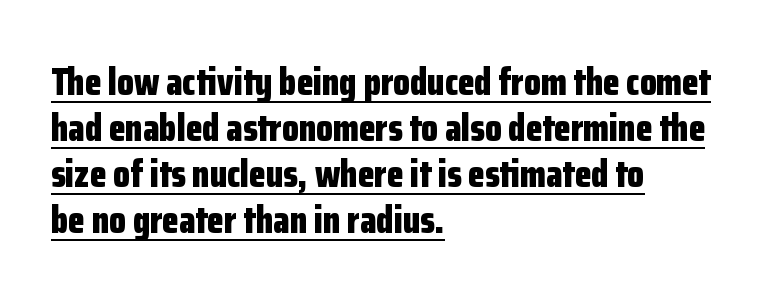
{"serif": "no", "italic": "no", "bold": "yes", "weight": "bold", "width": "condensed", "stroke_contrast": "low", "x_height": "medium", "monospaced": "no", "underline": "yes", "align": "left", "line_spacing_ratio": 1.21, "letter_spacing": "normal", "letter_spacing_em": 0.0, "glyph_px": 38}
